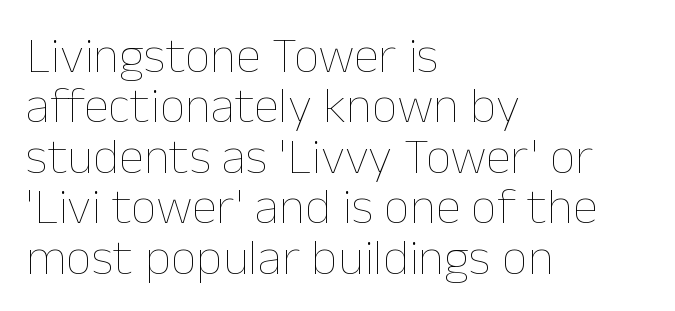
{"italic": "no", "bold": "no", "weight": "thin", "width": "normal", "stroke_contrast": "low", "x_height": "medium", "monospaced": "no", "underline": "no", "align": "left", "line_spacing": "tight", "line_spacing_ratio": 0.99, "letter_spacing": "normal", "letter_spacing_em": 0.0, "glyph_px": 51}
